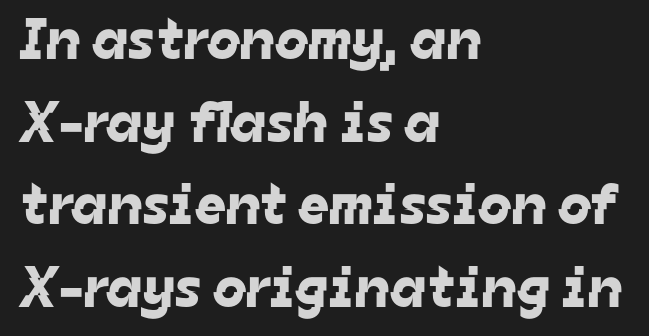
{"serif": "no", "width": "normal", "stroke_contrast": "low", "x_height": "medium", "monospaced": "no", "underline": "no", "align": "left", "line_spacing": "normal", "line_spacing_ratio": 1.4, "letter_spacing": "normal", "letter_spacing_em": 0.0, "glyph_px": 59}
